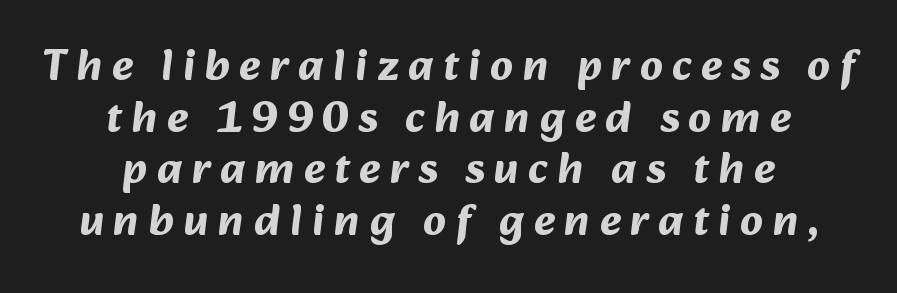
{"serif": "no", "bold": "yes", "weight": "bold", "width": "normal", "stroke_contrast": "medium", "x_height": "medium", "monospaced": "no", "underline": "no", "align": "center", "line_spacing": "tight", "line_spacing_ratio": 1.15, "letter_spacing": "wide", "letter_spacing_em": 0.21, "glyph_px": 45}
